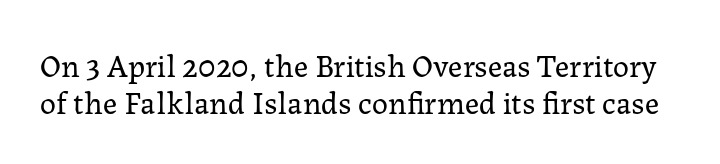
The image shows 32 px regular-weight serif type, upright; set tight line spacing (1.15x), normal letter spacing, not underlined; low stroke contrast and a medium x-height.
